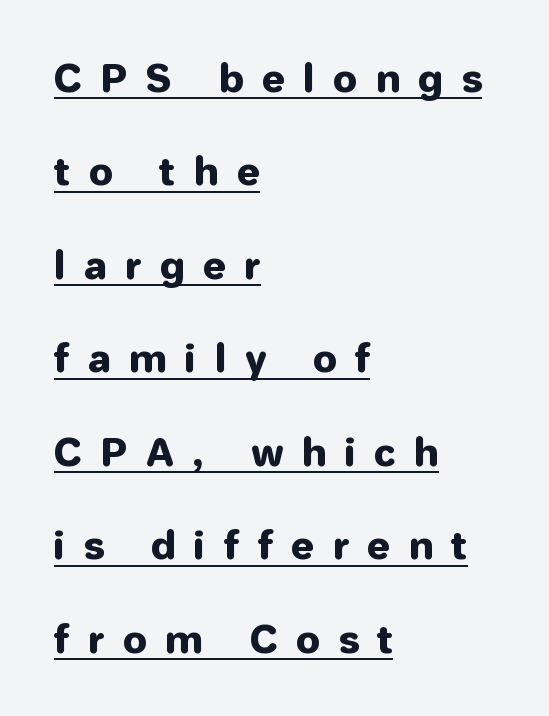
The image shows 38 px sans-serif type, upright; set left-aligned, loose line spacing (2.46x), unusually wide letter spacing (+0.5 em), underlined; low stroke contrast and a medium x-height.
